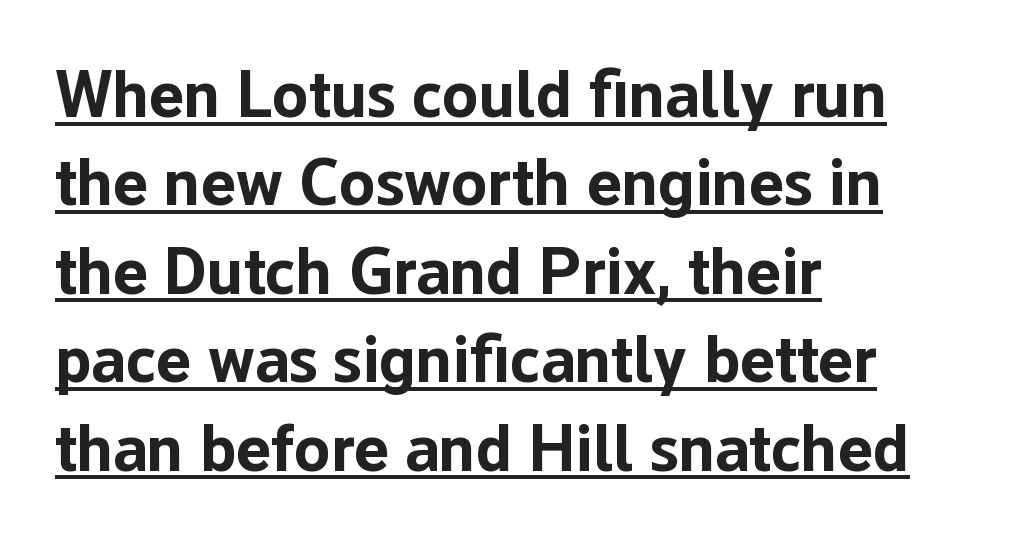
The image shows 66 px bold sans-serif type, upright; set left-aligned, normal line spacing (1.34x), normal letter spacing, underlined; low stroke contrast and a medium x-height.
